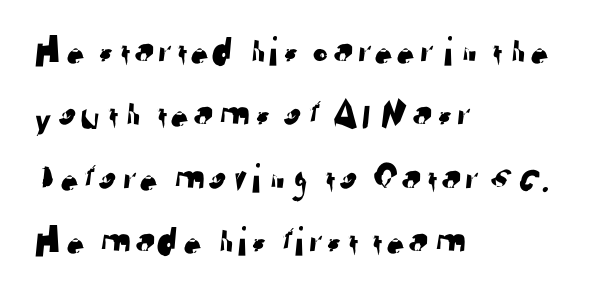
The image shows 42 px sans-serif type; set left-aligned, normal line spacing (1.51x), normal letter spacing, not underlined; low stroke contrast and a medium x-height.
